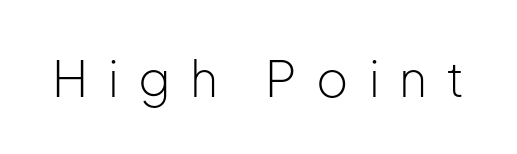
{"serif": "no", "italic": "no", "bold": "no", "weight": "light", "width": "normal", "stroke_contrast": "low", "x_height": "medium", "monospaced": "no", "underline": "no", "letter_spacing": "wide", "letter_spacing_em": 0.4, "glyph_px": 49}
